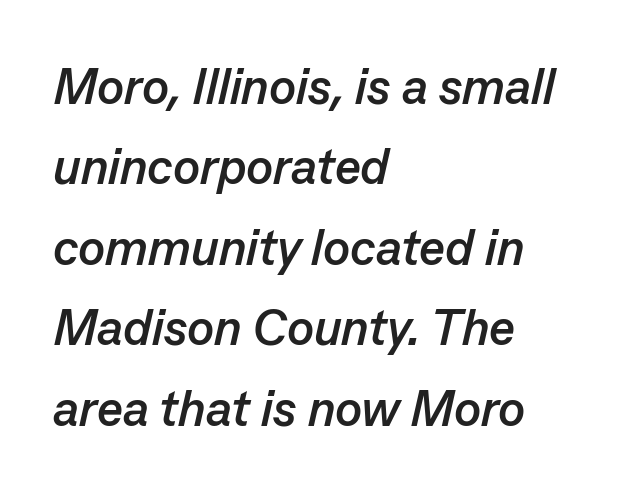
Q: Is the text bold? A: Yes.
Q: Is the text italic (slanted)? A: Yes, it leans right by about 13 degrees.
Q: Is the text underlined? A: No.
Q: How is the paragraph aligned? A: Left-aligned.
Q: Is the spacing between letters normal or unusually wide? A: Normal.
Q: Is the spacing between lines tight, normal or loose? A: Normal.
Q: Width (condensed, normal, or wide)? A: Normal.
Q: Stroke contrast? A: Low.
Q: x-height? A: Medium.
Q: Monospaced? A: No.
